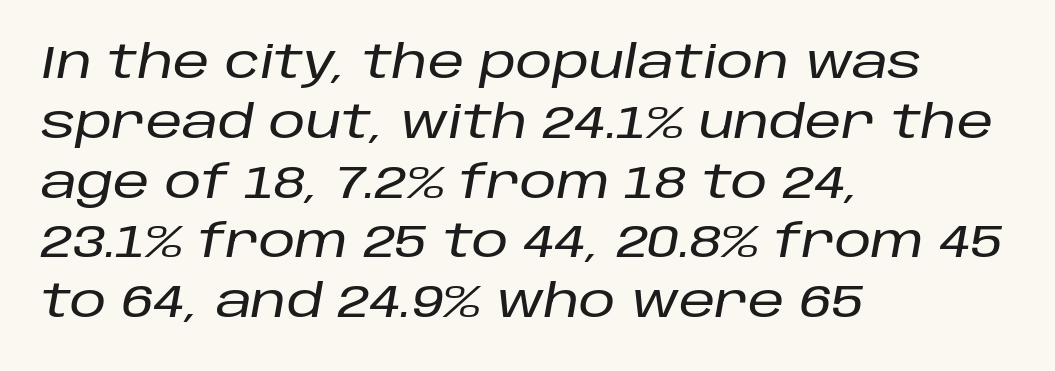
The image shows 46 px text type, italic (leaning right); set left-aligned, normal line spacing (1.3x), normal letter spacing, not underlined; low stroke contrast and a large x-height.
